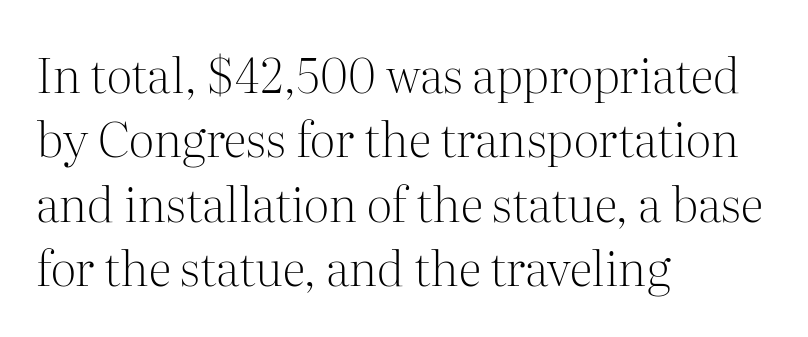
The image shows 48 px light serif type, upright; set left-aligned, normal line spacing (1.34x), normal letter spacing, not underlined; medium stroke contrast and a medium x-height.
